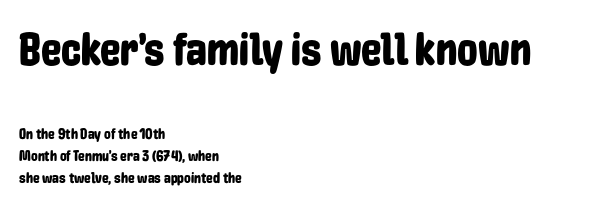
Q: Is the text italic (slanted)? A: No, it is upright.
Q: Is the typeface a serif or a sans-serif typeface? A: Sans-serif.
Q: Is the text underlined? A: No.
Q: How is the paragraph aligned? A: Left-aligned.
Q: Is the spacing between letters normal or unusually wide? A: Normal.
Q: Is the spacing between lines tight, normal or loose? A: Normal.
Q: Which block of text is set in a larger size, the first (top) or the second (bottom)? A: The first (top) one.
Q: Width (condensed, normal, or wide)? A: Condensed.
Q: Stroke contrast? A: Low.
Q: x-height? A: Medium.
Q: Monospaced? A: No.
